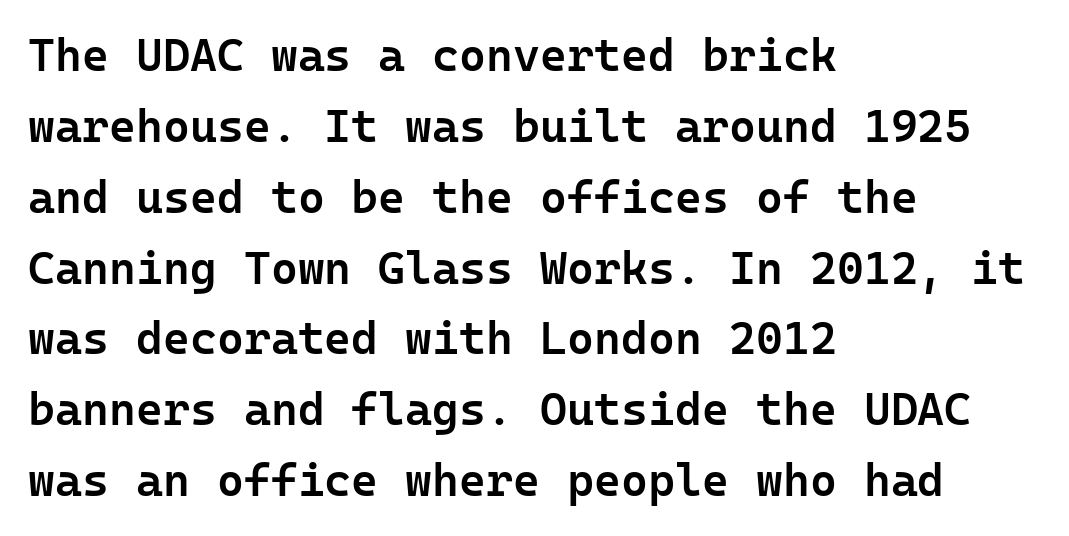
The image shows 46 px semibold sans-serif type, upright; set left-aligned, normal line spacing (1.54x), normal letter spacing, not underlined; low stroke contrast and a medium x-height.
